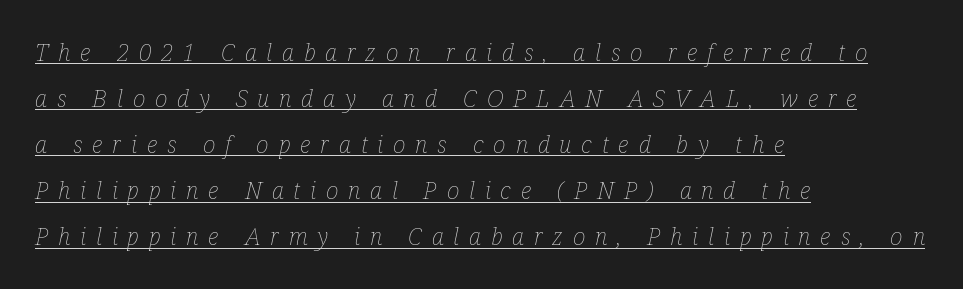
The image shows 24 px text type, italic (leaning right); set left-aligned, loose line spacing (1.92x), unusually wide letter spacing (+0.41 em), underlined.
